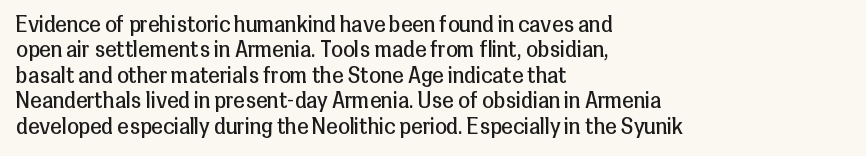
{"italic": "no", "bold": "no", "underline": "no", "align": "left", "line_spacing_ratio": 1.21, "letter_spacing": "normal", "letter_spacing_em": 0.0, "glyph_px": 21}
